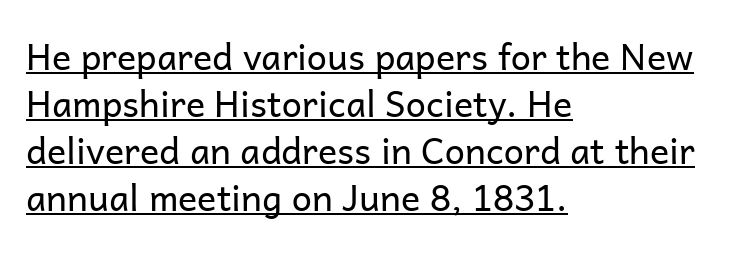
{"serif": "no", "italic": "no", "bold": "no", "weight": "regular", "width": "normal", "stroke_contrast": "low", "x_height": "medium", "monospaced": "no", "underline": "yes", "align": "left", "line_spacing": "normal", "line_spacing_ratio": 1.31, "letter_spacing": "normal", "letter_spacing_em": 0.0, "glyph_px": 36}
